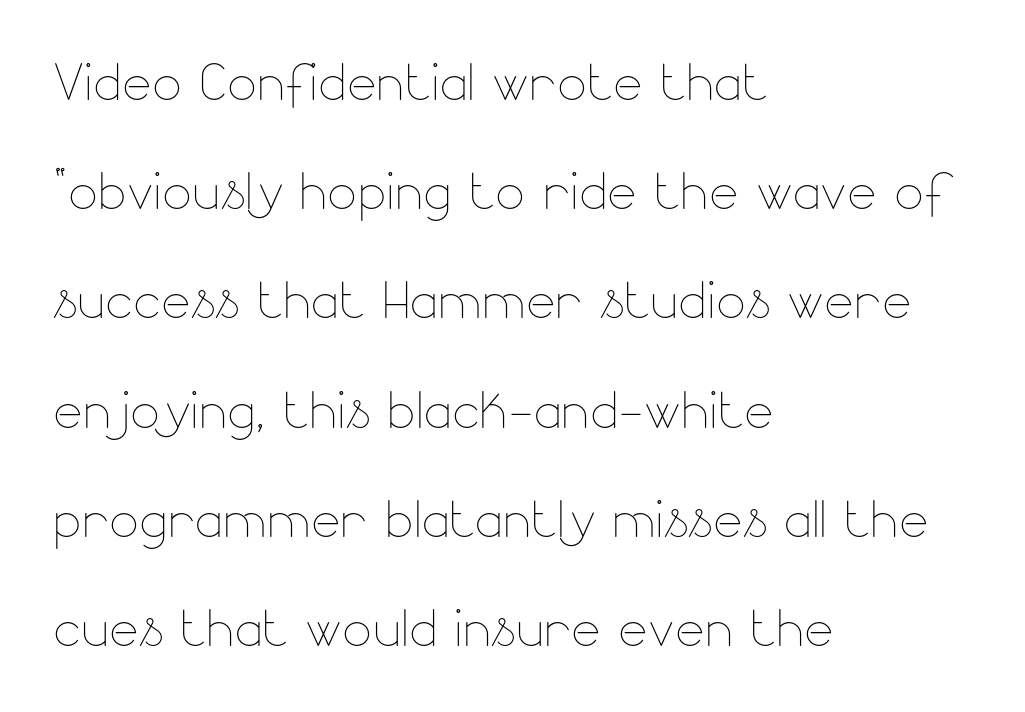
The image shows 70 px thin type, upright; set left-aligned, normal line spacing (1.56x), normal letter spacing, not underlined; low stroke contrast and a small x-height.
